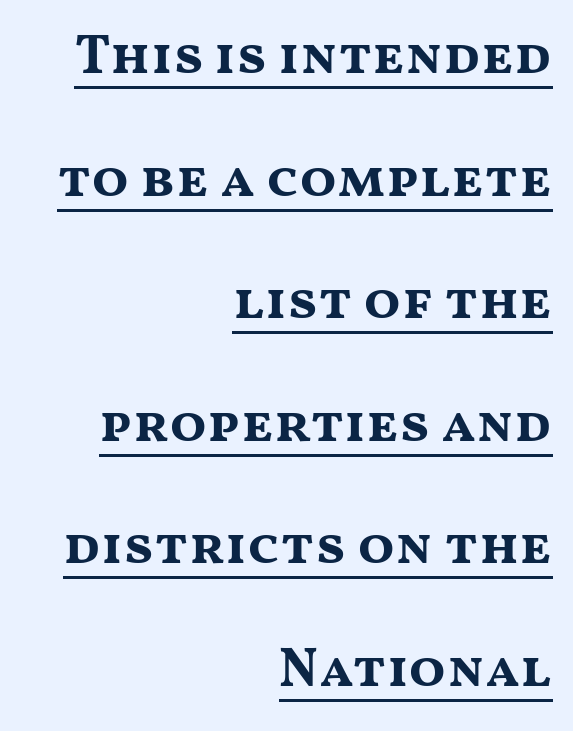
This is sans-serif lettering, the kind often seen on screens and signage. The letterforms sit shoulder to shoulder at normal distance. Glance below the letters and you will spot a drawn line. Rendered with straight, roman letterforms. The rendering uses a bold face; every stroke is thick and dark.
